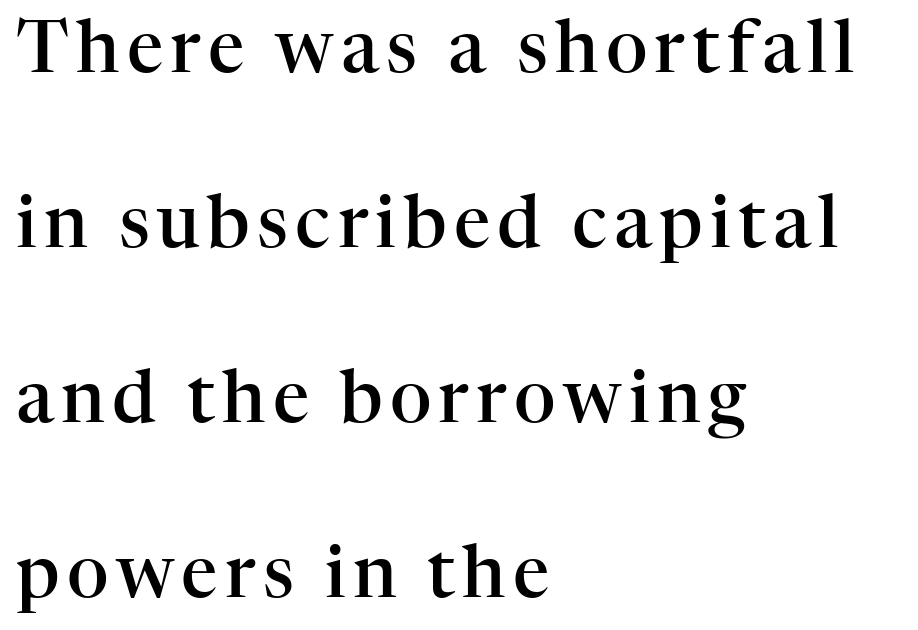
{"serif": "yes", "italic": "no", "bold": "semi", "weight": "semibold", "width": "normal", "stroke_contrast": "high", "x_height": "medium", "monospaced": "no", "underline": "no", "align": "left", "line_spacing": "loose", "line_spacing_ratio": 2.43, "glyph_px": 72}
